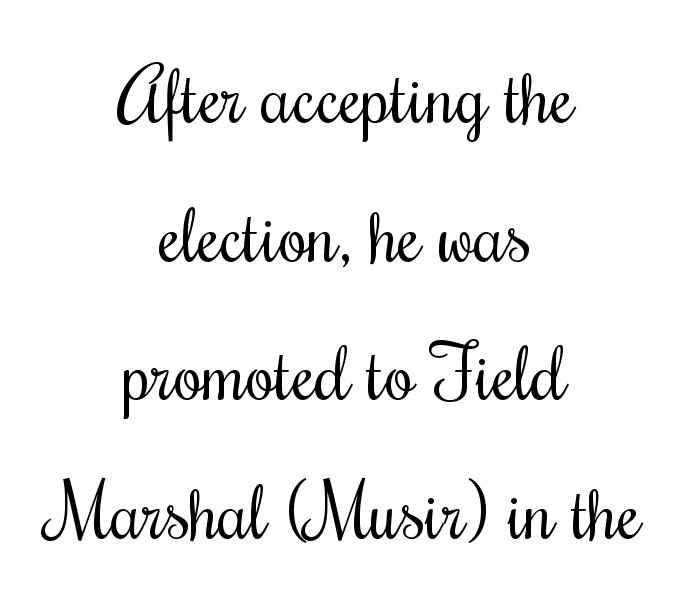
Glyph-to-glyph distance matches everyday printed text. Neither beginnings nor endings align; midpoints do. A light-to-regular cut is what we see here. The glyphs are unaccompanied by any horizontal stroke below them.
